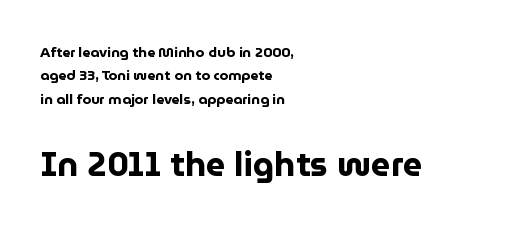
These lines carry a lot of weight — the face is fully bold. Stroke terminals: plain, sans-serif. Is the letter spacing exaggerated? No — it looks like the ordinary default. Reading down the column, the eye jumps a familiar distance to each next line. This sample has the flowing, uneven cadence of proportional lettering.
